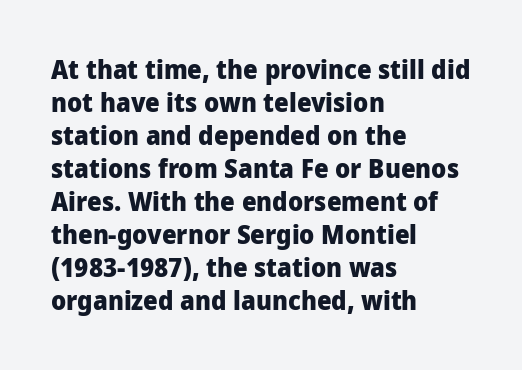
{"italic": "no", "bold": "yes", "underline": "no", "align": "left", "line_spacing": "normal", "line_spacing_ratio": 1.27, "letter_spacing": "normal", "letter_spacing_em": 0.0, "glyph_px": 26}
